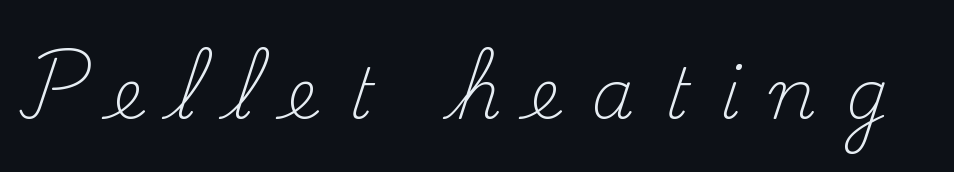
The image shows 69 px light serif type; set unusually wide letter spacing (+0.43 em), not underlined; medium stroke contrast and a small x-height.
